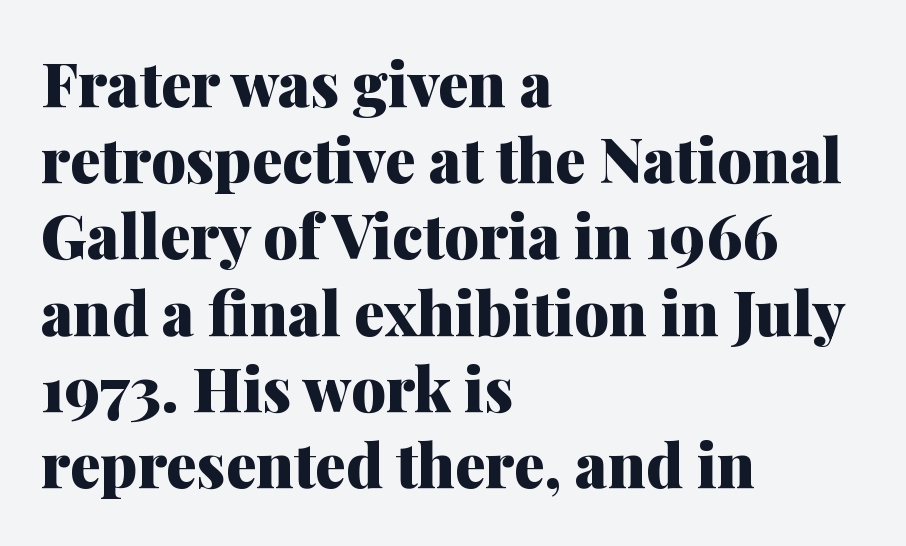
The image shows 61 px heavy serif type, upright; set left-aligned, normal line spacing (1.25x), normal letter spacing, not underlined; medium stroke contrast and a medium x-height.
